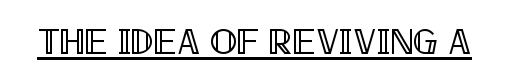
{"italic": "no", "width": "condensed", "x_height": "large", "monospaced": "no", "underline": "yes", "letter_spacing": "normal", "letter_spacing_em": 0.0, "glyph_px": 36}
